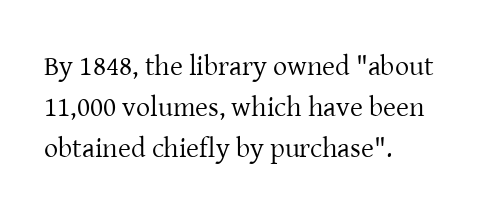
Q: Is the text bold? A: No.
Q: Is the text italic (slanted)? A: No, it is upright.
Q: Is the typeface a serif or a sans-serif typeface? A: Serif.
Q: Is the text underlined? A: No.
Q: How is the paragraph aligned? A: Left-aligned.
Q: Is the spacing between letters normal or unusually wide? A: Normal.
Q: Is the spacing between lines tight, normal or loose? A: Normal.
Q: Width (condensed, normal, or wide)? A: Normal.
Q: Stroke contrast? A: Low.
Q: x-height? A: Medium.
Q: Monospaced? A: No.
